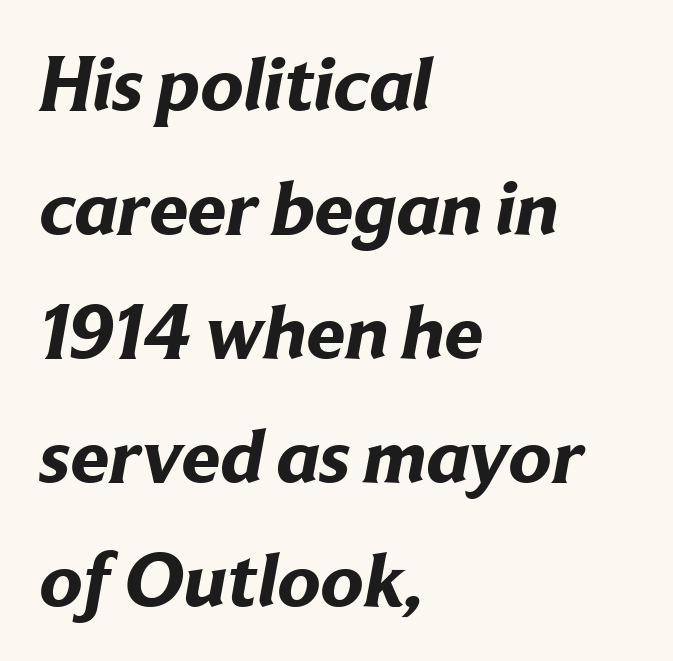
{"serif": "no", "bold": "yes", "weight": "bold", "width": "normal", "stroke_contrast": "low", "x_height": "medium", "monospaced": "no", "underline": "no", "align": "left", "line_spacing": "normal", "line_spacing_ratio": 1.59, "letter_spacing": "normal", "letter_spacing_em": 0.0, "glyph_px": 78}
